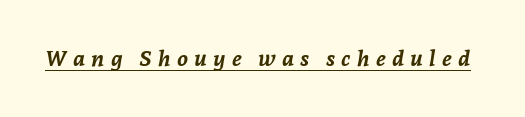
The image shows 22 px bold type, italic (leaning right); set unusually wide letter spacing (+0.28 em), underlined.
